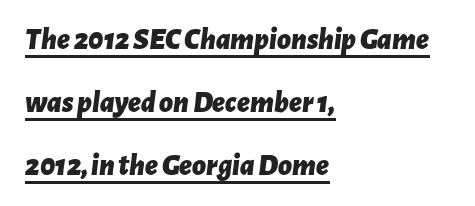
The image shows 30 px bold type, italic (leaning right); set left-aligned, loose line spacing (2.1x), normal letter spacing, underlined; low stroke contrast and a medium x-height.
